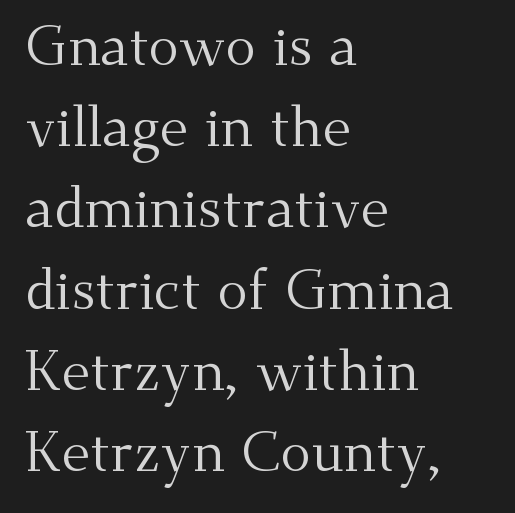
{"serif": "yes", "italic": "no", "bold": "no", "weight": "regular", "width": "normal", "stroke_contrast": "medium", "x_height": "small", "monospaced": "no", "underline": "no", "align": "left", "line_spacing": "normal", "line_spacing_ratio": 1.45, "letter_spacing": "normal", "letter_spacing_em": 0.0, "glyph_px": 56}
